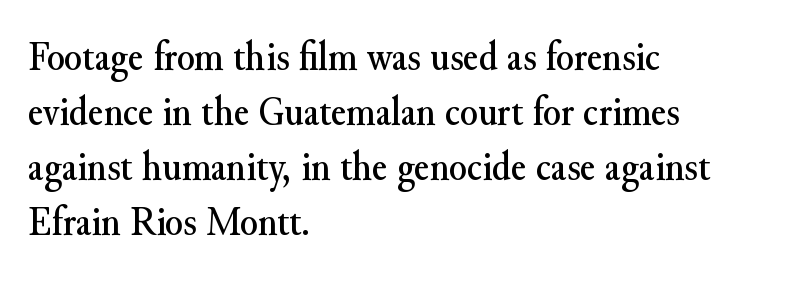
The image shows 41 px serif type, upright; set left-aligned, normal line spacing (1.34x), normal letter spacing, not underlined; medium stroke contrast and a small x-height.
